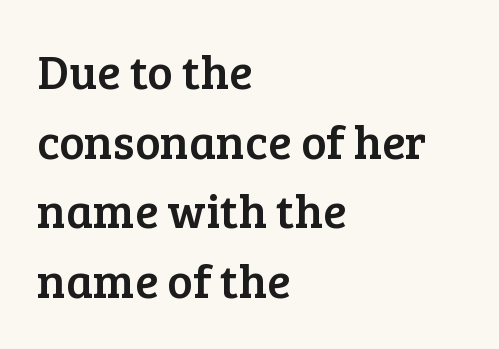
The image shows 48 px serif type, upright; set left-aligned, normal line spacing (1.45x), normal letter spacing, not underlined; low stroke contrast and a medium x-height.
